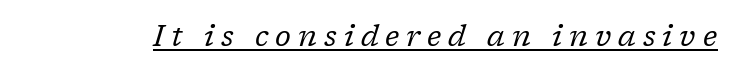
A serif font was chosen for this passage. What stands out about the letter spacing? Its width — letters are far apart. Tall strokes in this sample are angled rather than plumb. The specimen includes a rule beneath the text block's lines. Here the designer chose a conventional face with non-uniform glyph widths.
